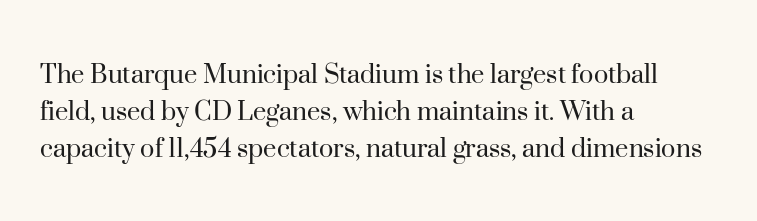
Q: Is the text bold? A: No.
Q: Is the text italic (slanted)? A: No, it is upright.
Q: Is the typeface a serif or a sans-serif typeface? A: Serif.
Q: Is the text underlined? A: No.
Q: How is the paragraph aligned? A: Left-aligned.
Q: Is the spacing between letters normal or unusually wide? A: Normal.
Q: Width (condensed, normal, or wide)? A: Normal.
Q: Stroke contrast? A: High.
Q: x-height? A: Small.
Q: Monospaced? A: No.
